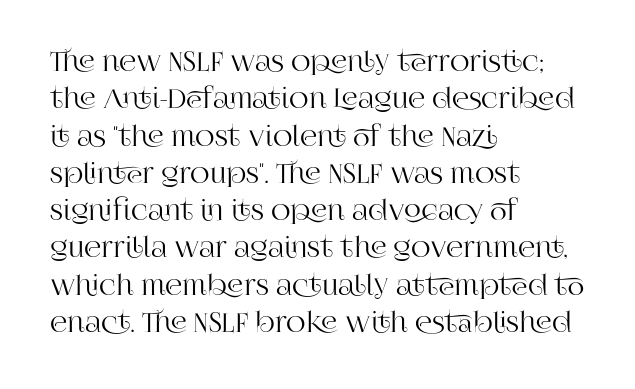
Normally led — the rows are evenly, conventionally spaced. Letter spacing: default. This is the regular roman posture of the typeface. Clear beneath every line of the passage. This rendering uses left alignment, leaving the right contour irregular.
